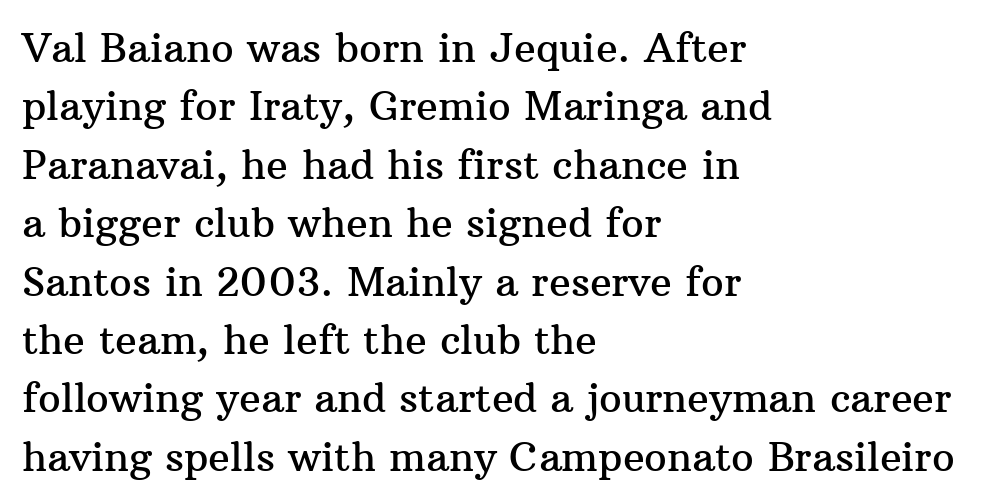
{"serif": "yes", "italic": "no", "width": "normal", "stroke_contrast": "medium", "x_height": "medium", "monospaced": "no", "underline": "no", "align": "left", "line_spacing": "normal", "line_spacing_ratio": 1.46, "letter_spacing": "normal", "letter_spacing_em": 0.0, "glyph_px": 40}
